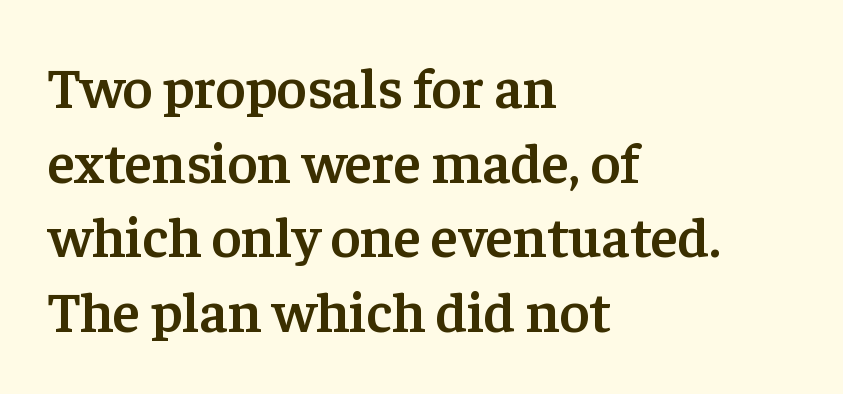
{"serif": "yes", "italic": "no", "bold": "semi", "weight": "semibold", "width": "normal", "stroke_contrast": "low", "x_height": "medium", "monospaced": "no", "underline": "no", "align": "left", "line_spacing": "normal", "line_spacing_ratio": 1.31, "letter_spacing": "normal", "letter_spacing_em": 0.0, "glyph_px": 57}
